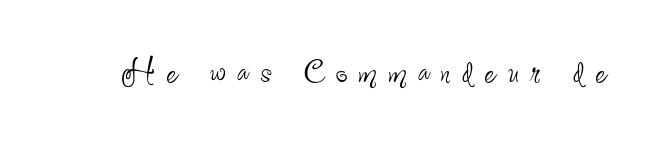
Nothing heavy about these letters — not bold at all. Descenders are the only things crossing below the line. The letters are spread apart with noticeably loose tracking. These lines are rendered in a variable-pitch font.
